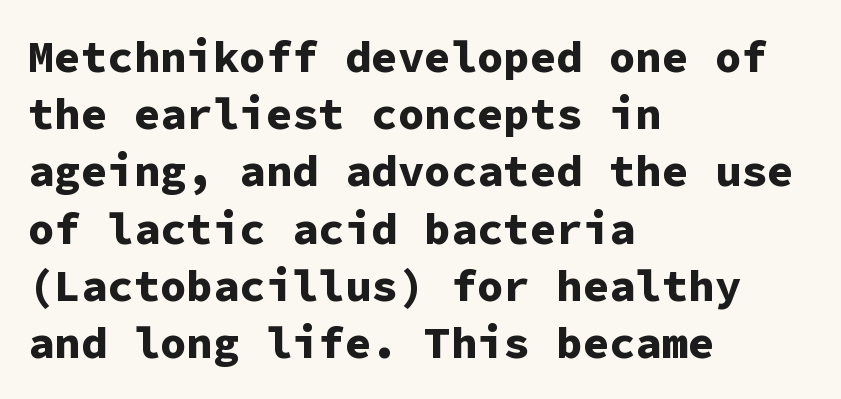
The image shows 44 px bold sans-serif type, upright, monospaced; set left-aligned, normal line spacing (1.3x), normal letter spacing, not underlined; low stroke contrast and a medium x-height.
